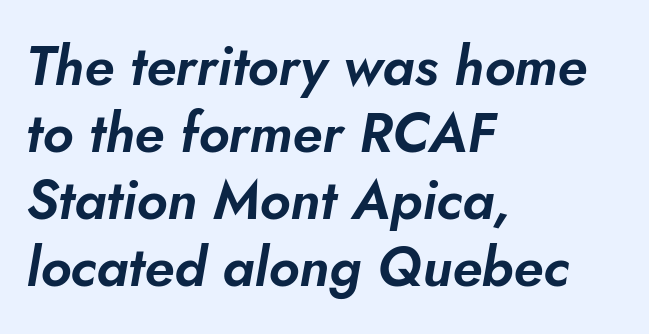
Q: Is the text italic (slanted)? A: Yes, it leans right by about 10 degrees.
Q: Is the text underlined? A: No.
Q: How is the paragraph aligned? A: Left-aligned.
Q: Is the spacing between letters normal or unusually wide? A: Normal.
Q: Width (condensed, normal, or wide)? A: Normal.
Q: Stroke contrast? A: Low.
Q: x-height? A: Small.
Q: Monospaced? A: No.
